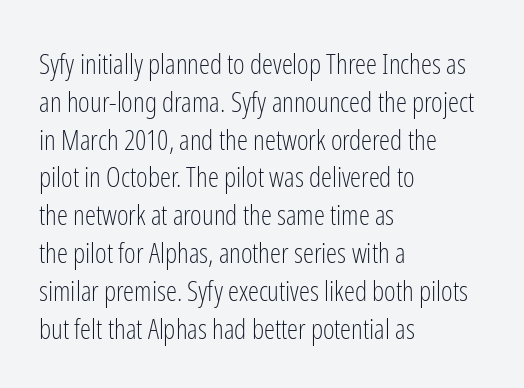
The image shows 28 px light, condensed sans-serif type, upright; set left-aligned, normal line spacing (1.35x), normal letter spacing, not underlined; low stroke contrast and a medium x-height.
